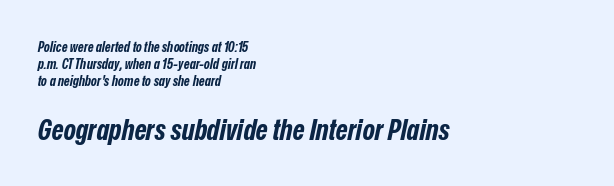
{"italic": "yes", "lean": "right", "slant_degrees": 12, "bold": "yes", "weight": "bold", "width": "condensed", "stroke_contrast": "low", "x_height": "medium", "monospaced": "no", "underline": "no", "align": "left", "line_spacing_ratio": 1.22, "letter_spacing": "normal", "letter_spacing_em": 0.0, "larger_block": "second", "size_ratio": 2.07, "glyph_px": 29}
